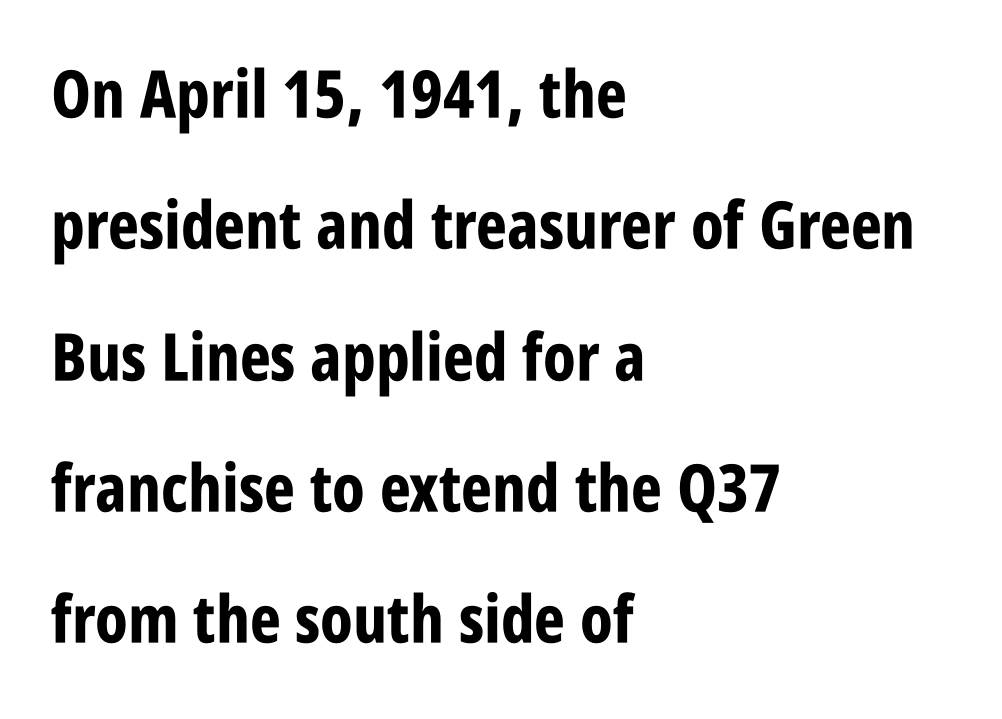
This block would shrink considerably if given ordinary leading; it's expanded now. Plain, unruled lines of type. Here the designer chose a conventional face with non-uniform glyph widths. These words are printed bold, with thick strokes throughout. The axis of the letterforms is exactly vertical. The face used here is a sans, in the tradition of grotesques and geometrics.
